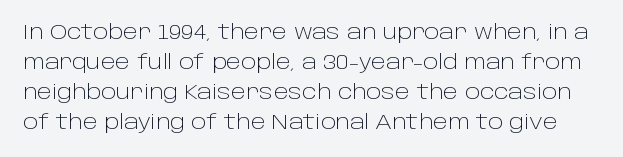
{"italic": "no", "bold": "no", "underline": "no", "line_spacing": "normal", "line_spacing_ratio": 1.5, "letter_spacing": "normal", "letter_spacing_em": 0.0, "glyph_px": 20}
